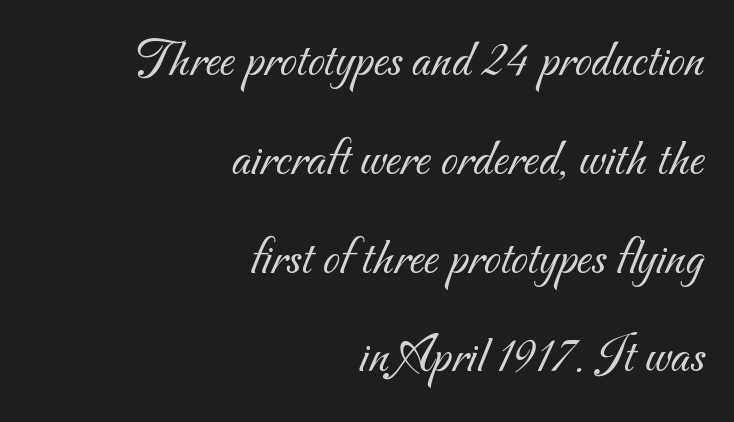
The image shows 54 px light sans-serif type; set right-aligned, line spacing 1.83x, normal letter spacing, not underlined; medium stroke contrast and a small x-height.
